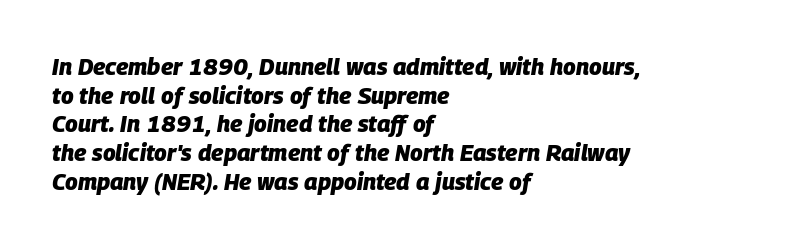
Quick note: interline space is typical. Thick stems and heavy bowls — unmistakably bold. Short note: letters normally spaced. Decoration check: the copy has no underline. When letters slant like this, we call the style italic.
